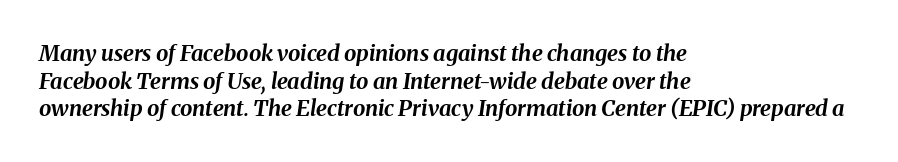
{"italic": "yes", "lean": "right", "slant_degrees": 8, "bold": "yes", "underline": "no", "align": "left", "line_spacing": "normal", "line_spacing_ratio": 1.26, "letter_spacing": "normal", "letter_spacing_em": 0.0, "glyph_px": 22}
